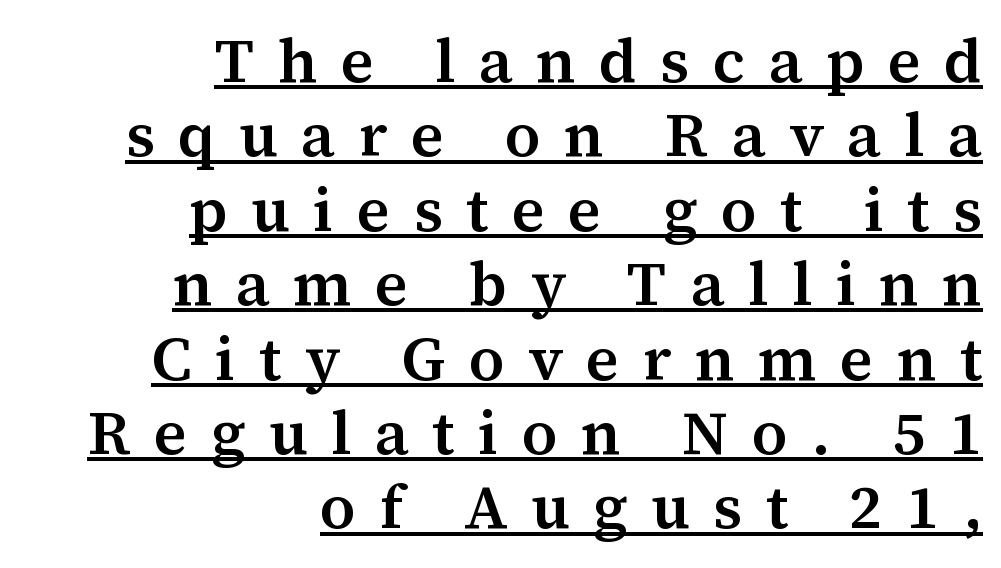
{"serif": "yes", "italic": "no", "bold": "semi", "weight": "semibold", "width": "normal", "stroke_contrast": "medium", "x_height": "medium", "monospaced": "no", "underline": "yes", "align": "right", "line_spacing_ratio": 1.2, "letter_spacing": "wide", "letter_spacing_em": 0.38, "glyph_px": 62}
